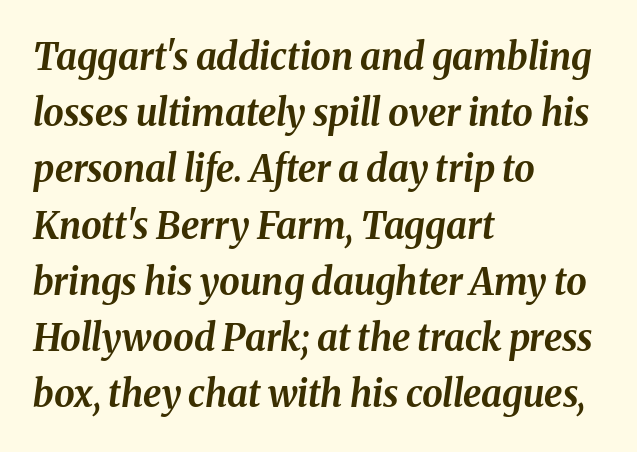
The image shows 37 px bold type, italic (leaning right); set left-aligned, normal line spacing (1.52x), normal letter spacing, not underlined; medium stroke contrast and a medium x-height.
